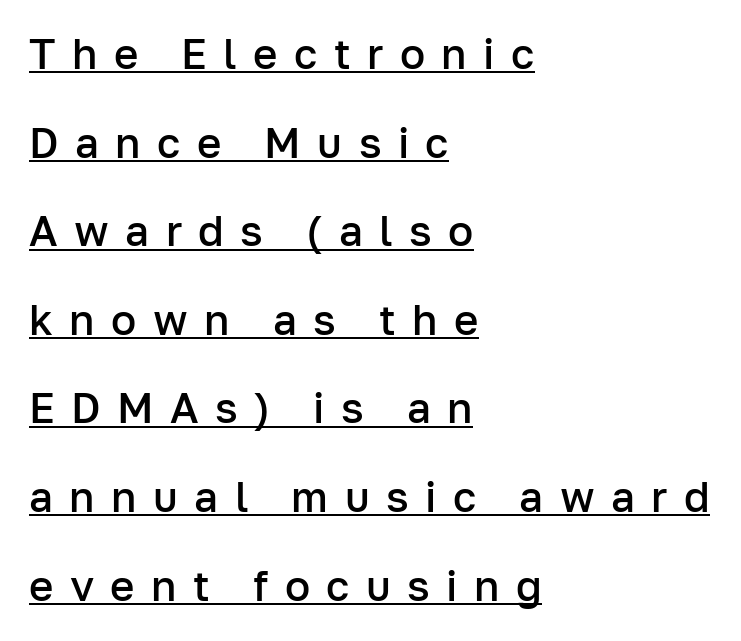
{"serif": "no", "italic": "no", "bold": "semi", "weight": "semibold", "width": "normal", "stroke_contrast": "low", "x_height": "medium", "monospaced": "no", "underline": "yes", "align": "left", "line_spacing": "loose", "line_spacing_ratio": 2.11, "letter_spacing": "wide", "letter_spacing_em": 0.39, "glyph_px": 42}
